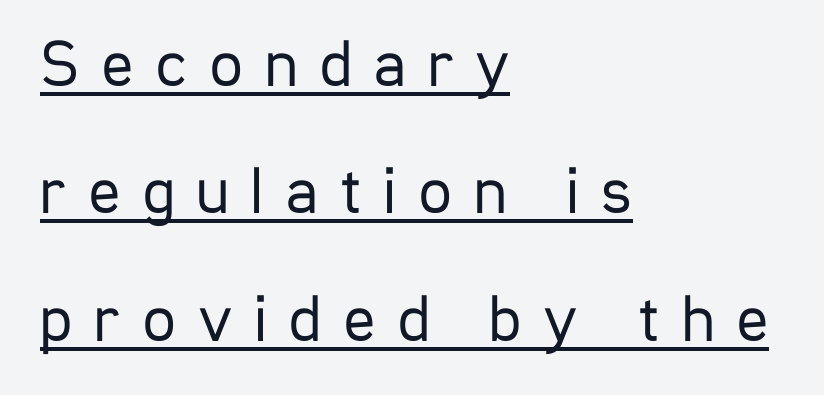
Varying glyph widths throughout — classic text-font behaviour. The space between consecutive lines is lavish. Underline: present. Ordinary non-slanted type is in use.
